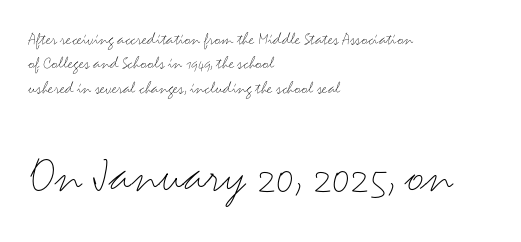
{"serif": "no", "bold": "no", "weight": "light", "width": "wide", "stroke_contrast": "medium", "x_height": "small", "monospaced": "no", "underline": "no", "align": "left", "line_spacing": "normal", "line_spacing_ratio": 1.35, "letter_spacing": "normal", "letter_spacing_em": 0.0, "larger_block": "second", "size_ratio": 3.0, "glyph_px": 54}
